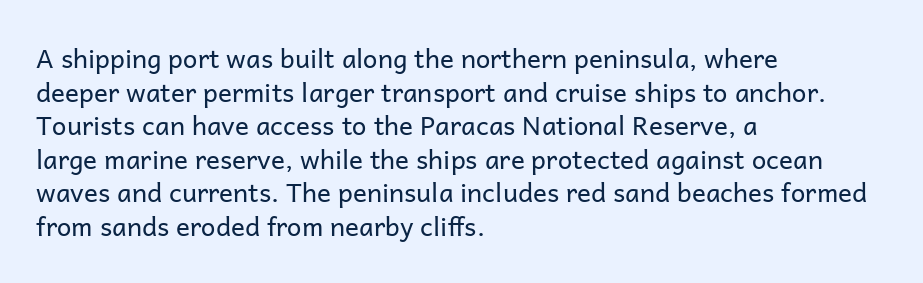
{"italic": "no", "bold": "no", "underline": "no", "align": "left", "line_spacing": "normal", "line_spacing_ratio": 1.29, "letter_spacing": "normal", "letter_spacing_em": 0.0, "glyph_px": 26}
